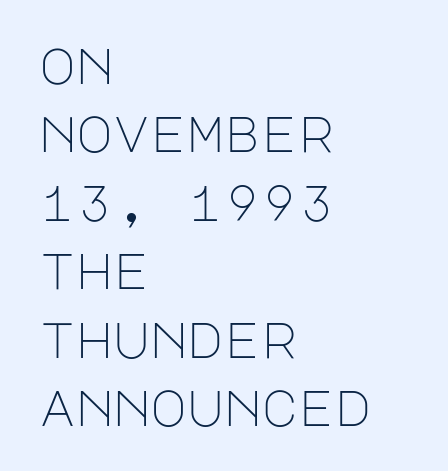
The image shows 50 px light sans-serif type, upright; set left-aligned, normal line spacing (1.37x), normal letter spacing, not underlined; low stroke contrast and a large x-height.
